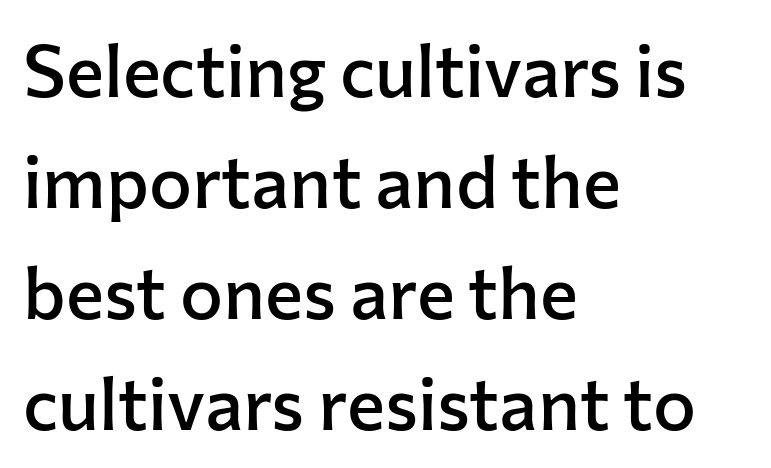
Q: Is the text bold? A: Semi-bold.
Q: Is the text italic (slanted)? A: No, it is upright.
Q: Is the typeface a serif or a sans-serif typeface? A: Sans-serif.
Q: Is the text underlined? A: No.
Q: How is the paragraph aligned? A: Left-aligned.
Q: Is the spacing between letters normal or unusually wide? A: Normal.
Q: Is the spacing between lines tight, normal or loose? A: Normal.
Q: Width (condensed, normal, or wide)? A: Normal.
Q: Stroke contrast? A: Low.
Q: x-height? A: Medium.
Q: Monospaced? A: No.
